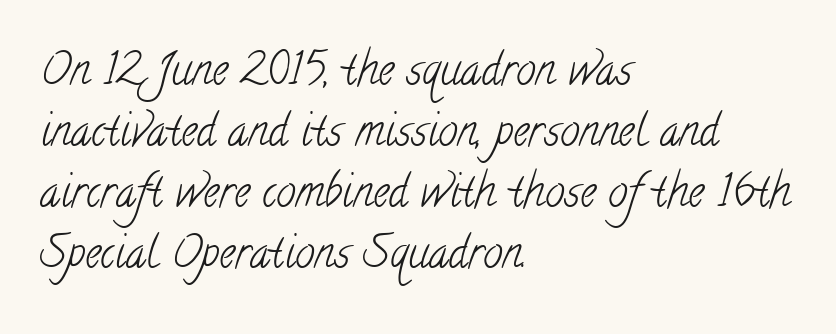
Q: Is the text bold? A: No.
Q: Is the typeface a serif or a sans-serif typeface? A: Serif.
Q: Is the text underlined? A: No.
Q: How is the paragraph aligned? A: Left-aligned.
Q: Is the spacing between letters normal or unusually wide? A: Normal.
Q: Is the spacing between lines tight, normal or loose? A: Normal.
Q: Width (condensed, normal, or wide)? A: Condensed.
Q: Stroke contrast? A: Low.
Q: x-height? A: Small.
Q: Monospaced? A: No.
